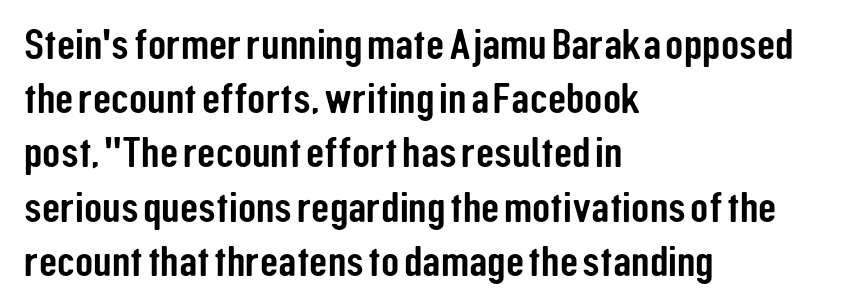
Reading down the column, the eye jumps a familiar distance to each next line. The strip under each line holds only bare page. Look at the tracking — it's just the regular setting, nothing added. All the whitespace from short lines collects on the right.
